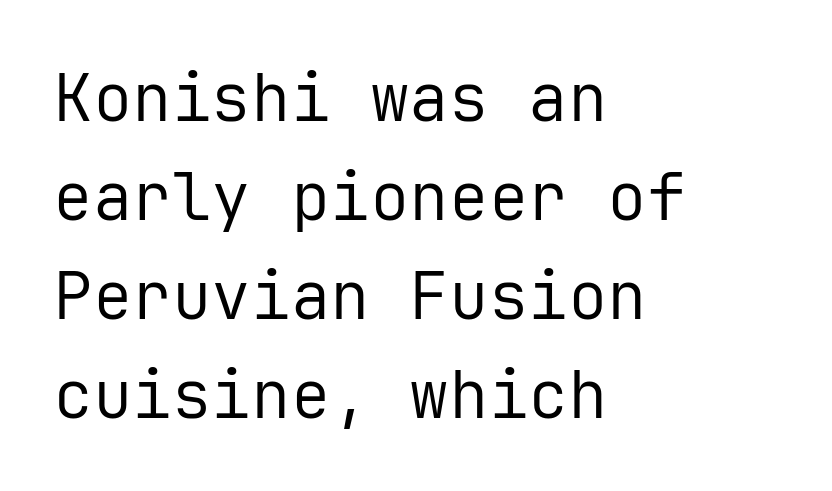
{"serif": "no", "italic": "no", "bold": "no", "weight": "regular", "width": "normal", "stroke_contrast": "low", "x_height": "medium", "monospaced": "yes", "underline": "no", "align": "left", "line_spacing": "normal", "line_spacing_ratio": 1.5, "letter_spacing": "normal", "letter_spacing_em": 0.0, "glyph_px": 66}
